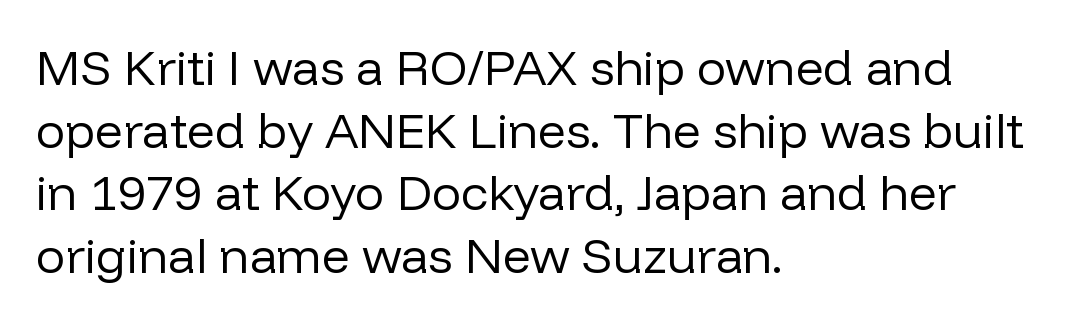
The image shows 49 px regular-weight sans-serif type, upright; set left-aligned, normal line spacing (1.28x), normal letter spacing, not underlined; low stroke contrast and a medium x-height.
